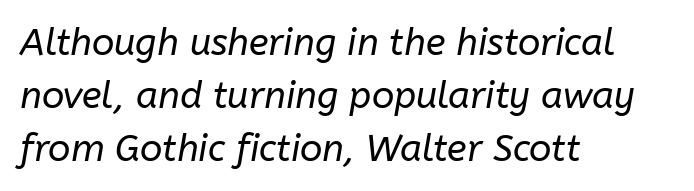
Plain, unruled lines of type. Rendered with sloped, italic letterforms. Note the varied advance widths — an 'i' is clearly narrower than an 'm'. This is not heavy type; no bold has been used.
